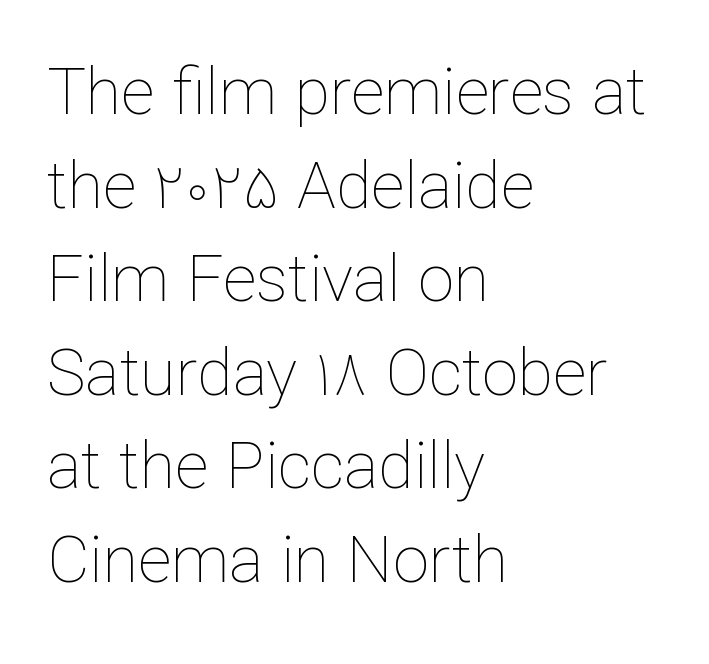
Weight: in the light-to-regular range. Characters follow at the spacing the type designer built in. Do the characters align in a grid? No, the font is proportional. Successive baselines arrive at the customary interval. The ragged edge is on the right, which tells us the setting is flush left. A roman cut, with each character standing at attention.
